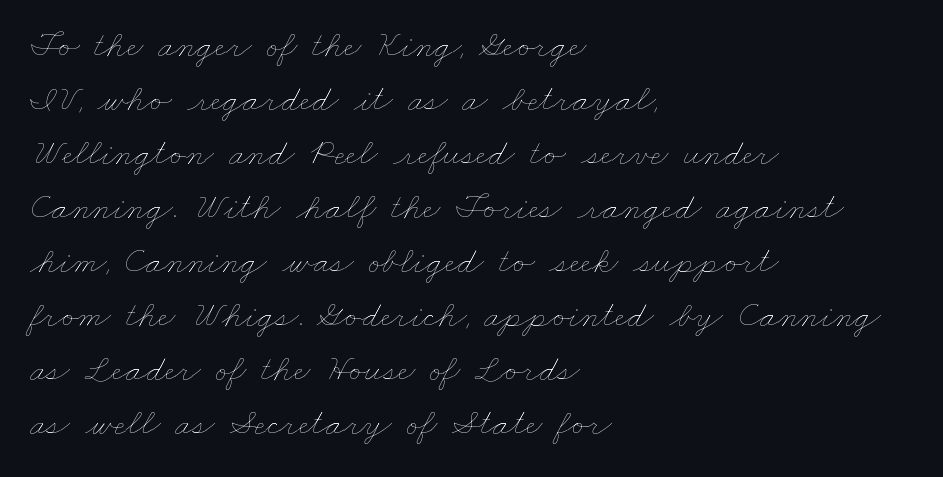
The lines are quadded left. Only glyphs here, with clear space below each row. Does extra space separate the letters? No, they use regular spacing. The designer left line spacing at the default. The face looks like a standard text weight, possibly lighter.
